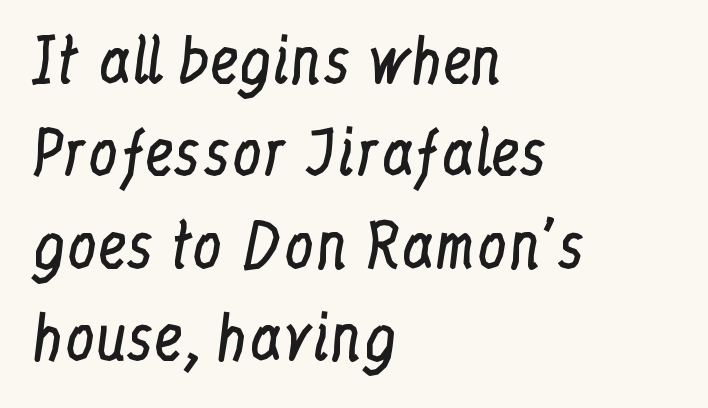
Stem width sits at or under what a default text font uses. Glyph-to-glyph distance matches everyday printed text. How would I describe the line gaps? Plain and ordinary. The passage is arranged the way most books set body copy — flush left. The text was rendered using a seriffed face with decorative stroke endings.
